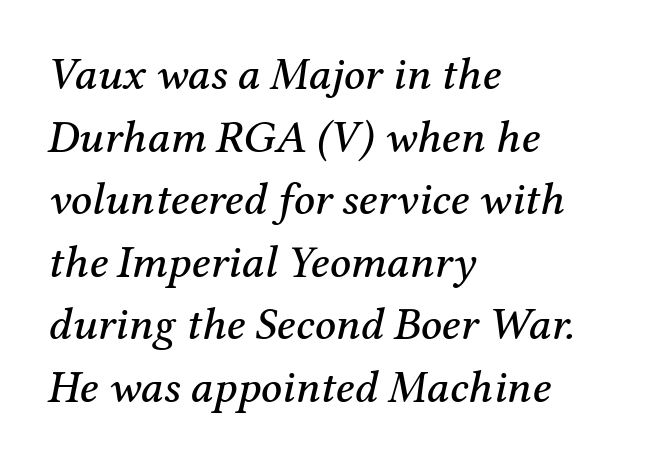
The image shows 46 px serif type, italic (leaning right); set left-aligned, normal line spacing (1.36x), normal letter spacing, not underlined; medium stroke contrast and a medium x-height.
